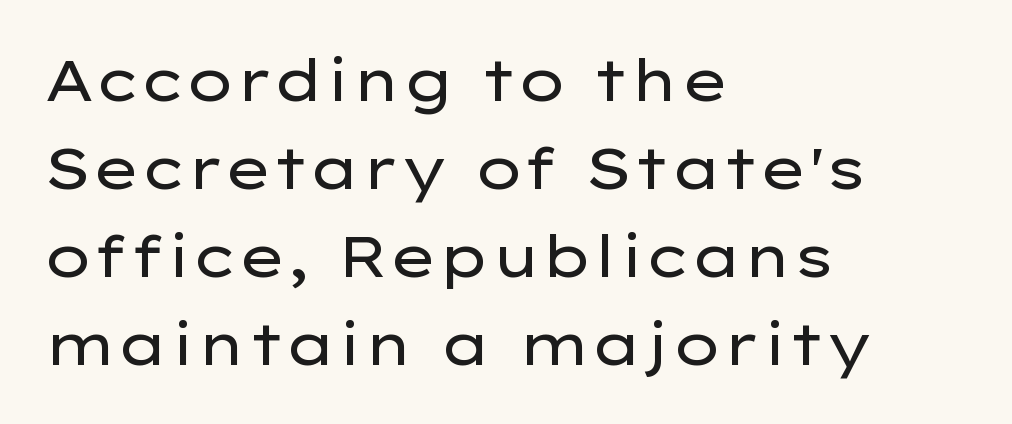
Letter spacing: default. This block has exactly the height ordinary leading produces. A light-to-regular cut is what we see here. Serif or sans? Sans — the stroke terminals are bare. Compared with a centered layout, this one pins lines to the left instead.
